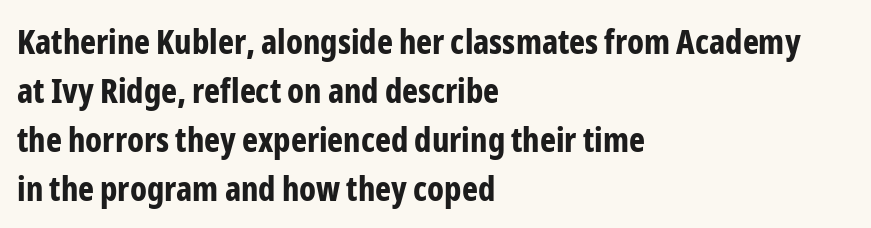
The glyphs have the mass of a bold cut. The letters stand straight up with perfectly vertical stems. You could not count columns in this text — the font is proportionally spaced. Quick note: interline space is typical. Glance below the letters and you will spot only blank space.
